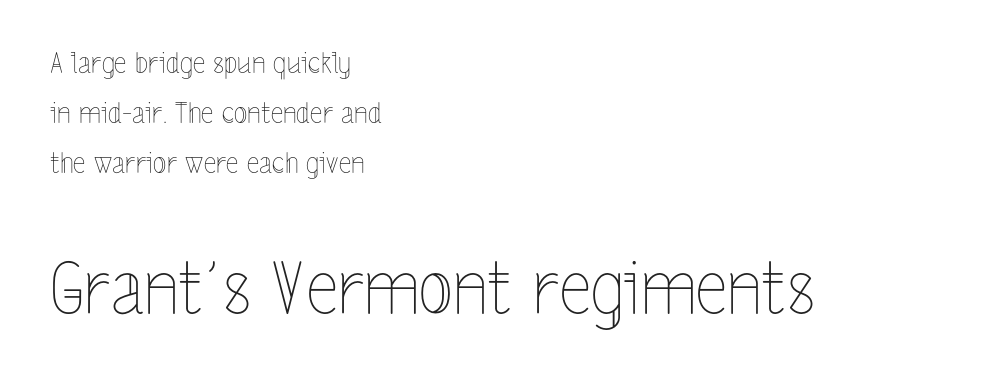
The image shows 71 px thin, condensed type, upright; set left-aligned, line spacing 1.79x, normal letter spacing, not underlined; the second (bottom) block is 2.54x larger; a medium x-height.
